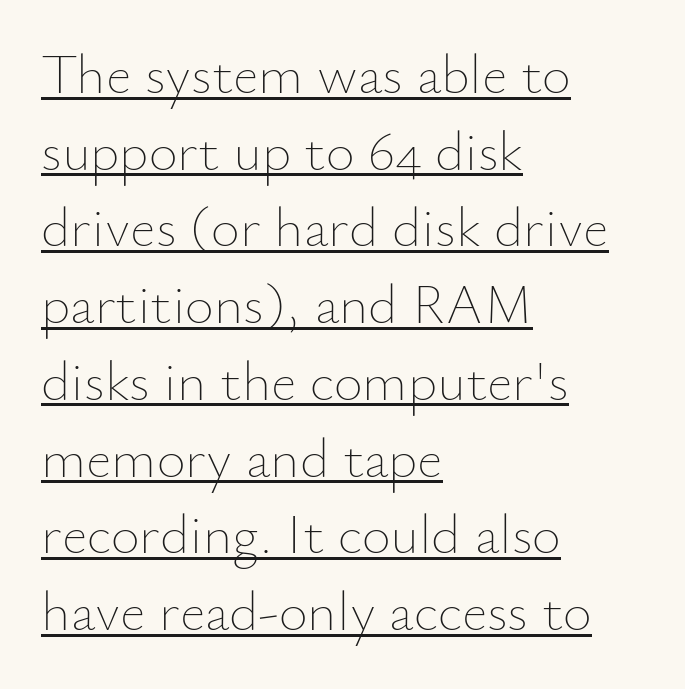
Q: Is the text bold? A: No.
Q: Is the text italic (slanted)? A: No, it is upright.
Q: Is the text underlined? A: Yes.
Q: How is the paragraph aligned? A: Left-aligned.
Q: Is the spacing between letters normal or unusually wide? A: Normal.
Q: Is the spacing between lines tight, normal or loose? A: Normal.
Q: Width (condensed, normal, or wide)? A: Normal.
Q: Stroke contrast? A: Low.
Q: x-height? A: Small.
Q: Monospaced? A: No.
